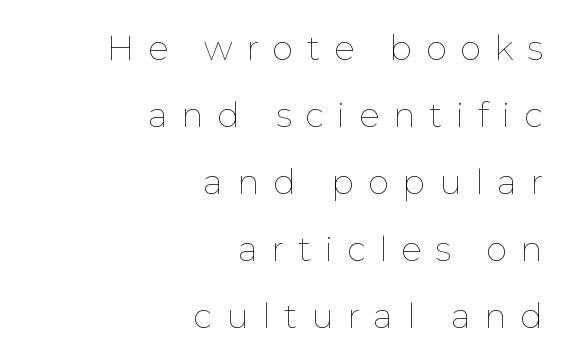
{"italic": "no", "bold": "no", "weight": "thin", "width": "normal", "stroke_contrast": "low", "x_height": "medium", "monospaced": "no", "underline": "no", "align": "right", "line_spacing": "loose", "line_spacing_ratio": 1.97, "letter_spacing": "wide", "letter_spacing_em": 0.4, "glyph_px": 34}
